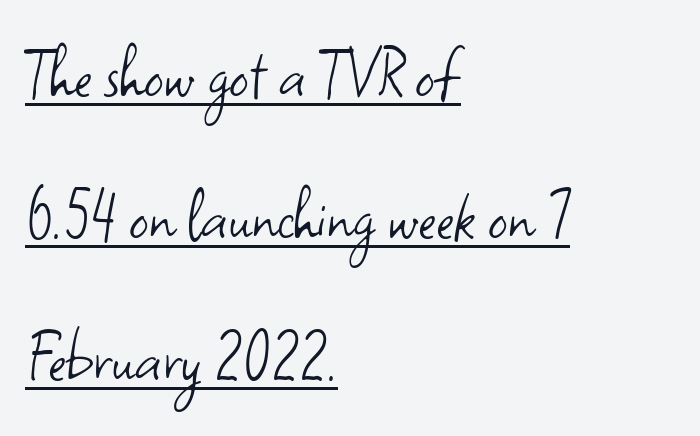
The image shows 76 px light sans-serif type; set left-aligned, line spacing 1.87x, normal letter spacing, underlined; low stroke contrast and a small x-height.
